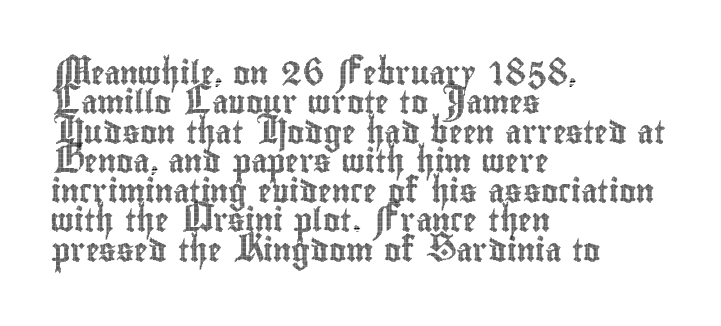
Q: Is the text italic (slanted)? A: No, it is upright.
Q: Is the text underlined? A: No.
Q: How is the paragraph aligned? A: Left-aligned.
Q: Is the spacing between letters normal or unusually wide? A: Normal.
Q: Is the spacing between lines tight, normal or loose? A: Normal.
